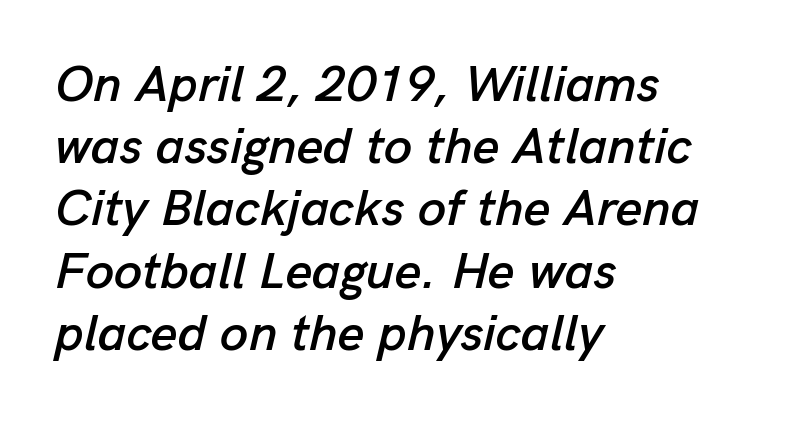
The image shows 51 px text type, italic (leaning right); set left-aligned, line spacing 1.22x, normal letter spacing, not underlined; low stroke contrast and a medium x-height.
